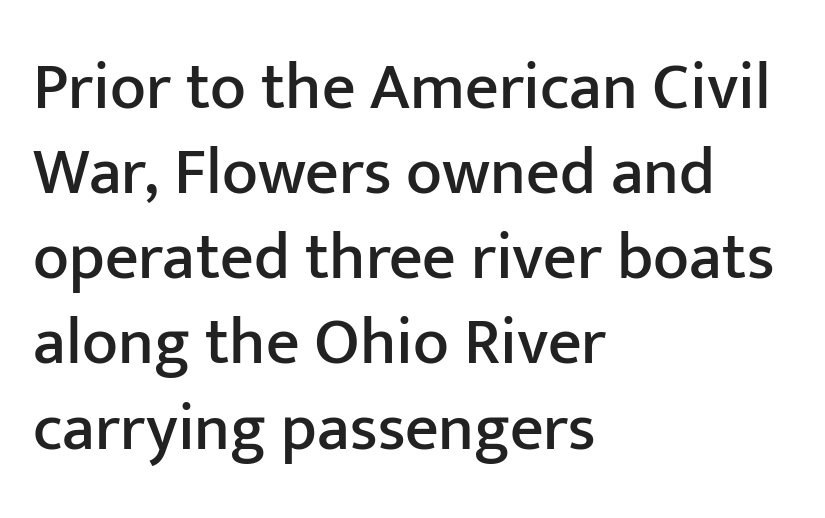
Clear beneath every line of the passage. Check where the strokes stop: nothing finishes them off — pure sans. The typesetter chose a ragged-right arrangement here. Posture: straight, roman, zero tilt. Here the designer chose a conventional face with non-uniform glyph widths.
